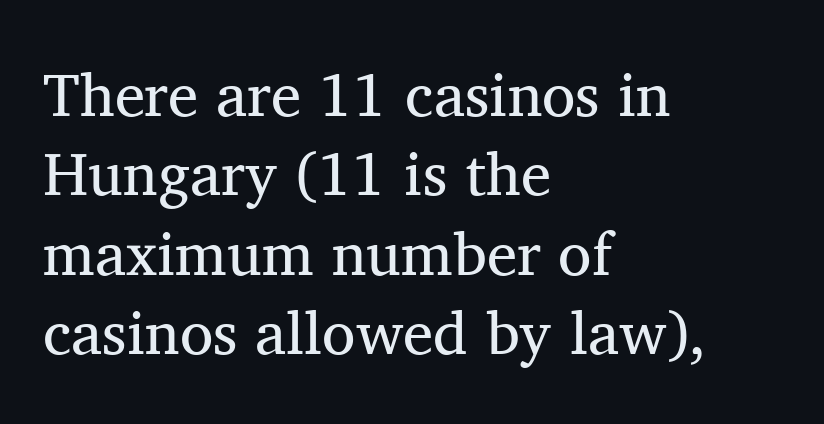
{"serif": "yes", "italic": "no", "bold": "no", "weight": "regular", "width": "normal", "stroke_contrast": "medium", "x_height": "medium", "monospaced": "no", "underline": "no", "align": "left", "line_spacing": "normal", "line_spacing_ratio": 1.3, "letter_spacing": "normal", "letter_spacing_em": 0.0, "glyph_px": 61}
